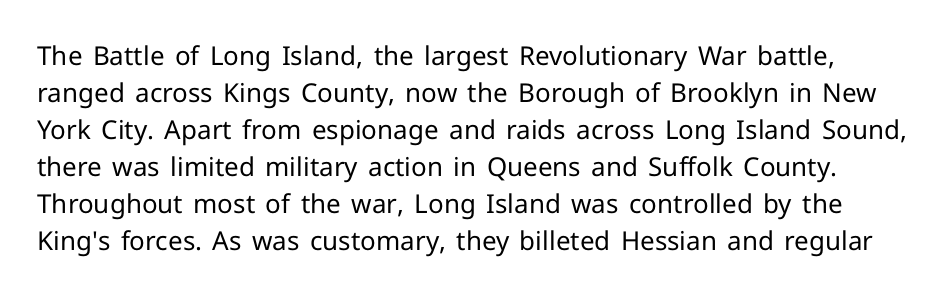
{"italic": "no", "bold": "no", "underline": "no", "line_spacing": "normal", "line_spacing_ratio": 1.42, "letter_spacing": "normal", "letter_spacing_em": 0.0, "glyph_px": 26}
